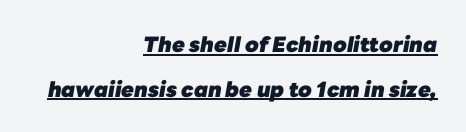
Q: Is the text bold? A: Yes.
Q: Is the text italic (slanted)? A: Yes, it leans right by about 10 degrees.
Q: Is the text underlined? A: Yes.
Q: How is the paragraph aligned? A: Right-aligned.
Q: Is the spacing between letters normal or unusually wide? A: Normal.
Q: Is the spacing between lines tight, normal or loose? A: Loose.
